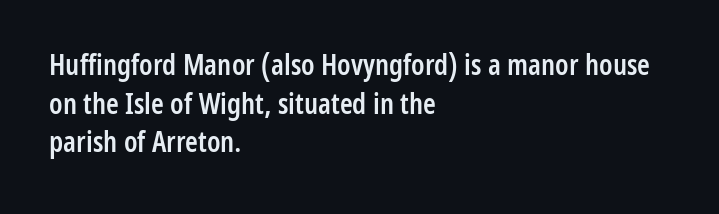
The image shows 29 px semibold, condensed sans-serif type, upright; set left-aligned, normal line spacing (1.33x), normal letter spacing, not underlined; low stroke contrast and a medium x-height.
